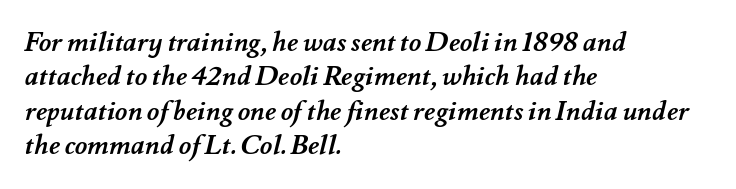
Q: Is the text bold? A: Yes.
Q: Is the text underlined? A: No.
Q: How is the paragraph aligned? A: Left-aligned.
Q: Is the spacing between letters normal or unusually wide? A: Normal.
Q: Is the spacing between lines tight, normal or loose? A: Normal.
